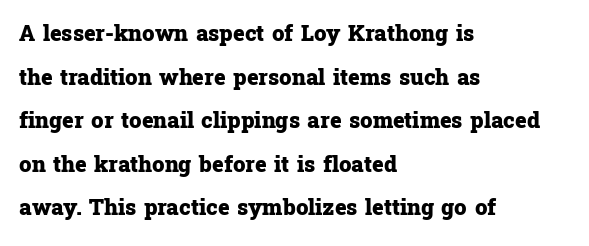
Q: Is the text bold? A: Yes.
Q: Is the text italic (slanted)? A: No, it is upright.
Q: Is the text underlined? A: No.
Q: How is the paragraph aligned? A: Left-aligned.
Q: Is the spacing between letters normal or unusually wide? A: Normal.
Q: Is the spacing between lines tight, normal or loose? A: Loose.
